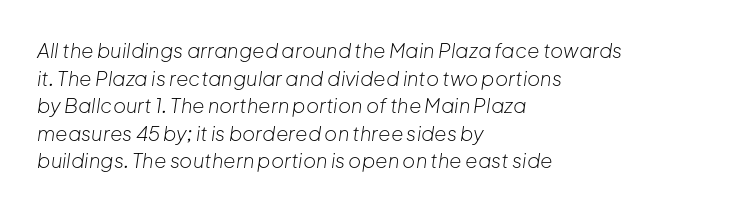
Tall strokes in this sample are angled rather than plumb. Horizontal alignment here is leftward, the default for most running prose. Nothing unusual about the tracking: characters are spaced as the font intends. This reads as an unemphasized weight, regular at the heaviest. Does the leading feel generous? No, just average.
